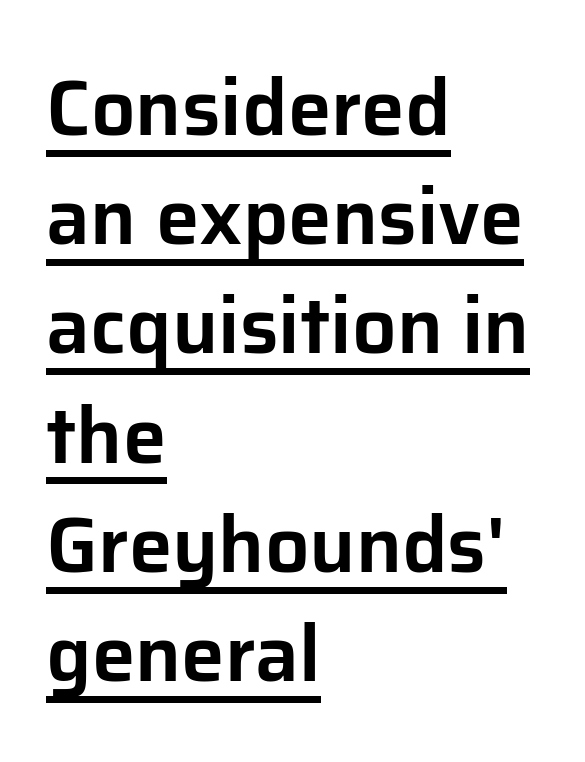
The image shows 78 px sans-serif type, upright; set left-aligned, normal line spacing (1.4x), normal letter spacing, underlined; low stroke contrast and a medium x-height.
